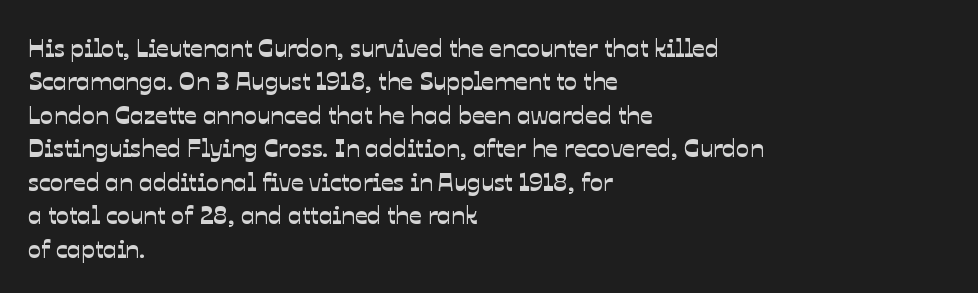
Line beginnings align vertically; line endings do not. Is the letter spacing exaggerated? No — it looks like the ordinary default. The designer left line spacing at the default. The string is rendered with underlining switched off.
